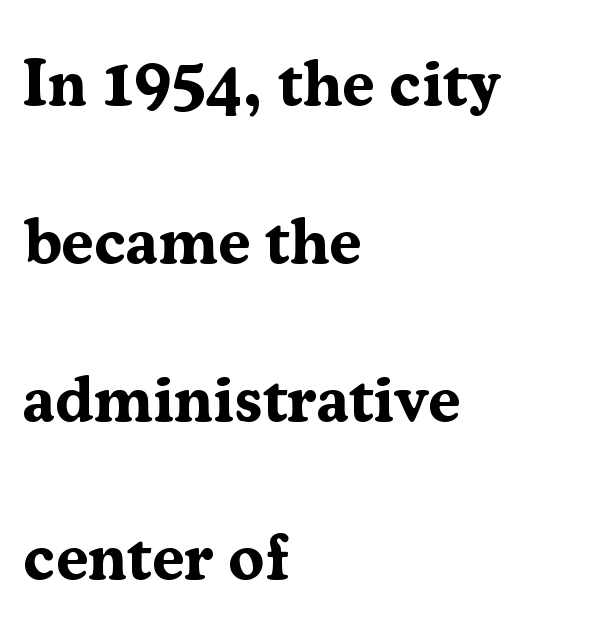
Typographic density is high because the face is bold. The letters stand straight up with perfectly vertical stems. Think of a printed novel: that variable character pitch is what you see here. The passage is arranged the way most books set body copy — flush left. A typesetter would label this face a serif. The foot of each line stays bare and open.
